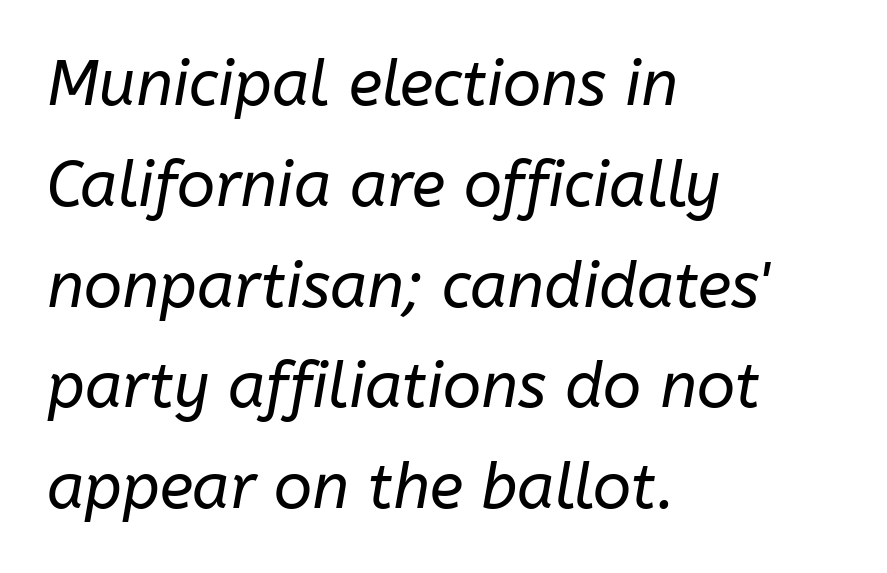
{"italic": "yes", "lean": "right", "slant_degrees": 10, "bold": "no", "weight": "regular", "width": "normal", "stroke_contrast": "low", "x_height": "medium", "monospaced": "no", "underline": "no", "align": "left", "line_spacing": "normal", "line_spacing_ratio": 1.6, "letter_spacing": "normal", "letter_spacing_em": 0.0, "glyph_px": 63}
